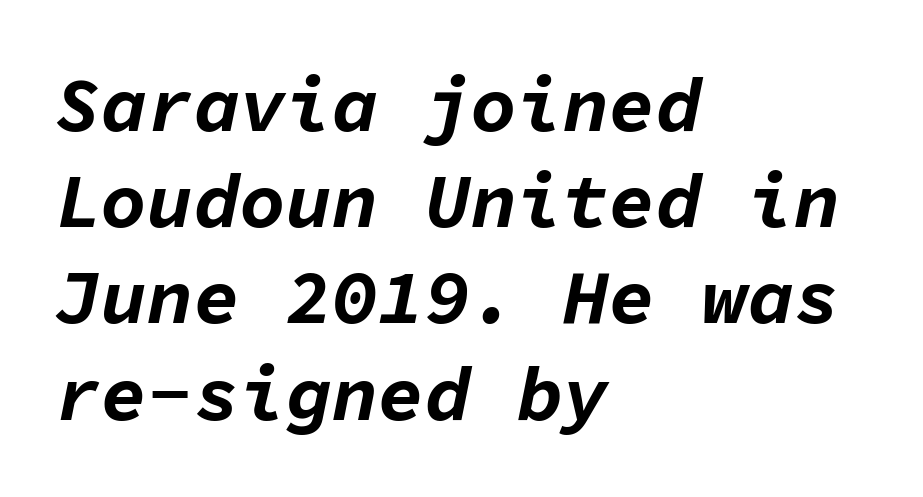
Notice how thick the strokes are: this is what a full bold looks like. Every character here occupies the same horizontal width, giving the sample a typewriter-like rhythm. Each new line begins a customary step beneath the previous one. The face used here has a pronounced slope to its letters.
